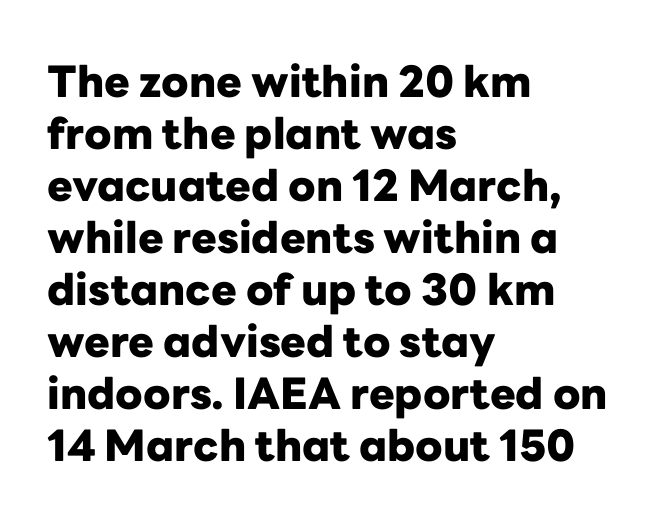
The type family on display is of the sans-serif kind. These lines carry a lot of weight — the face is fully bold. Leftover space on each line is placed entirely after the last word. The horizontal fit of the characters is conventional and even.
